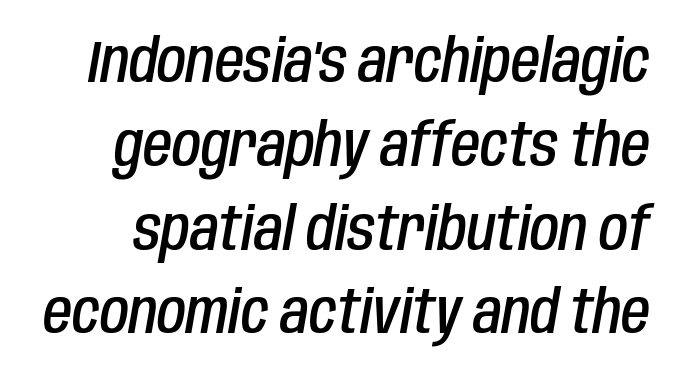
{"italic": "yes", "lean": "right", "slant_degrees": 10, "bold": "semi", "weight": "semibold", "width": "condensed", "stroke_contrast": "low", "x_height": "large", "monospaced": "no", "underline": "no", "line_spacing": "normal", "line_spacing_ratio": 1.42, "letter_spacing": "normal", "letter_spacing_em": 0.0, "glyph_px": 59}
